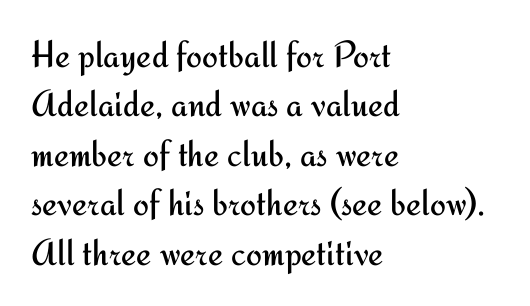
Q: Is the text bold? A: No.
Q: Is the text italic (slanted)? A: No, it is upright.
Q: Is the typeface a serif or a sans-serif typeface? A: Sans-serif.
Q: Is the text underlined? A: No.
Q: How is the paragraph aligned? A: Left-aligned.
Q: Is the spacing between letters normal or unusually wide? A: Normal.
Q: Is the spacing between lines tight, normal or loose? A: Normal.
Q: Width (condensed, normal, or wide)? A: Normal.
Q: Stroke contrast? A: Medium.
Q: x-height? A: Small.
Q: Monospaced? A: No.
